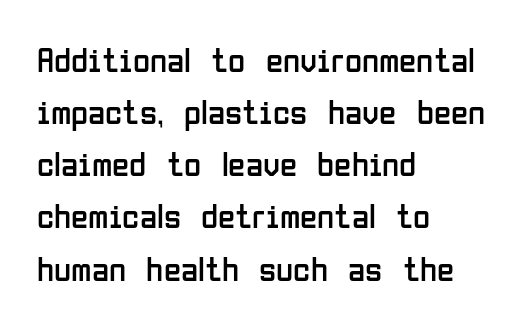
Q: Is the text bold? A: No.
Q: Is the text italic (slanted)? A: No, it is upright.
Q: Is the typeface a serif or a sans-serif typeface? A: Sans-serif.
Q: Is the text underlined? A: No.
Q: How is the paragraph aligned? A: Left-aligned.
Q: Is the spacing between letters normal or unusually wide? A: Normal.
Q: Is the spacing between lines tight, normal or loose? A: Normal.
Q: Width (condensed, normal, or wide)? A: Condensed.
Q: Stroke contrast? A: Low.
Q: x-height? A: Medium.
Q: Monospaced? A: No.
